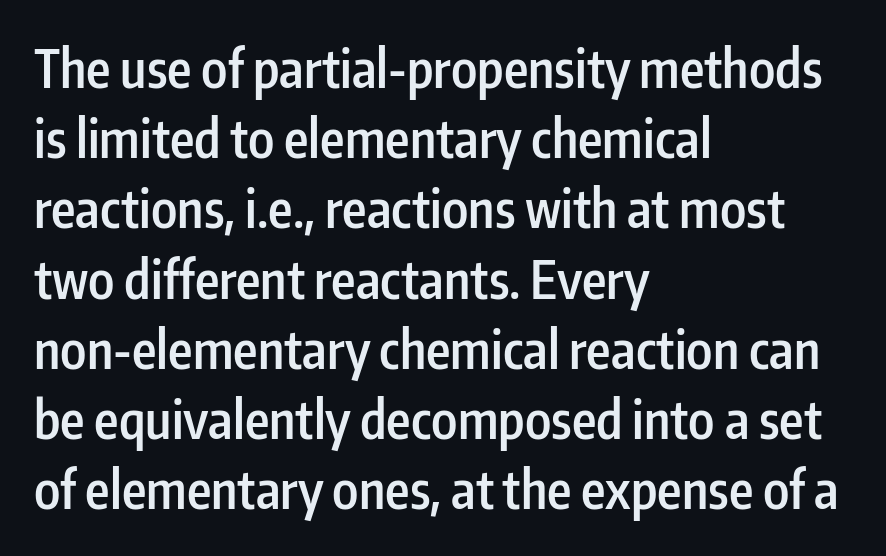
{"serif": "no", "italic": "no", "bold": "semi", "weight": "semibold", "width": "condensed", "stroke_contrast": "low", "x_height": "medium", "monospaced": "no", "underline": "no", "align": "left", "line_spacing": "normal", "line_spacing_ratio": 1.35, "letter_spacing": "normal", "letter_spacing_em": 0.0, "glyph_px": 52}
